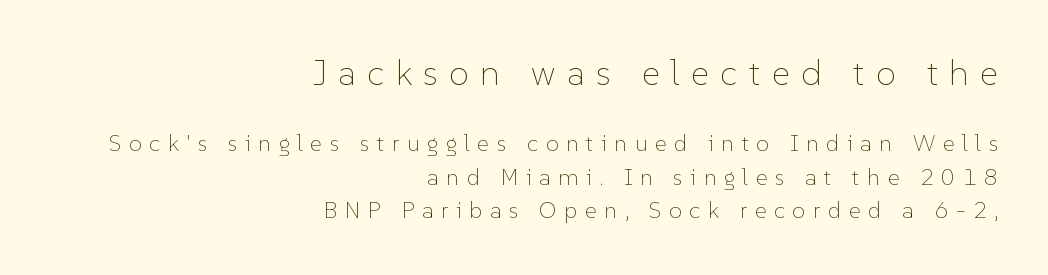
Q: Is the text bold? A: No.
Q: Is the text italic (slanted)? A: No, it is upright.
Q: Is the text underlined? A: No.
Q: How is the paragraph aligned? A: Right-aligned.
Q: Is the spacing between letters normal or unusually wide? A: Unusually wide.
Q: Is the spacing between lines tight, normal or loose? A: Normal.
Q: Which block of text is set in a larger size, the first (top) or the second (bottom)? A: The first (top) one.
Q: Width (condensed, normal, or wide)? A: Normal.
Q: Stroke contrast? A: Low.
Q: x-height? A: Medium.
Q: Monospaced? A: No.
